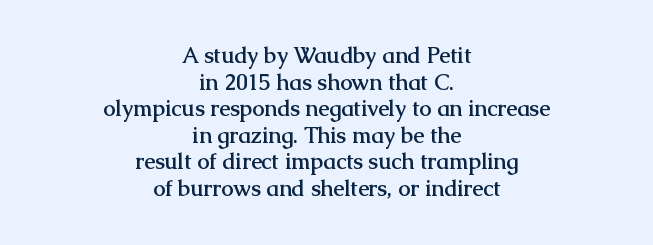
Q: Is the text bold? A: Yes.
Q: Is the text italic (slanted)? A: No, it is upright.
Q: Is the text underlined? A: No.
Q: How is the paragraph aligned? A: Centered.
Q: Is the spacing between letters normal or unusually wide? A: Normal.
